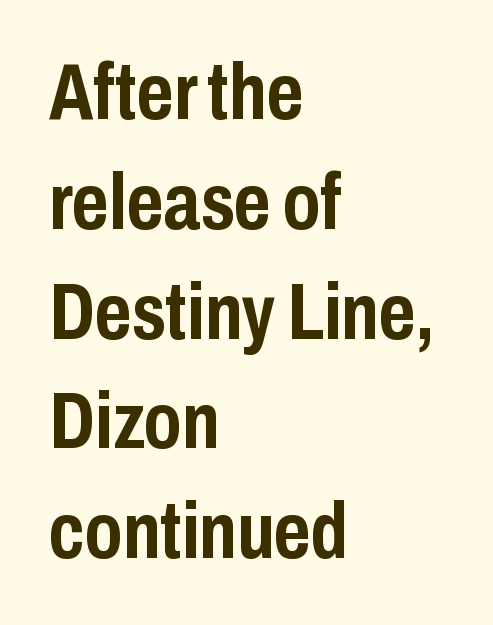
{"serif": "no", "italic": "no", "bold": "yes", "weight": "semibold", "width": "condensed", "stroke_contrast": "low", "x_height": "medium", "monospaced": "no", "underline": "no", "align": "left", "line_spacing": "normal", "line_spacing_ratio": 1.39, "letter_spacing": "normal", "letter_spacing_em": 0.0, "glyph_px": 79}
